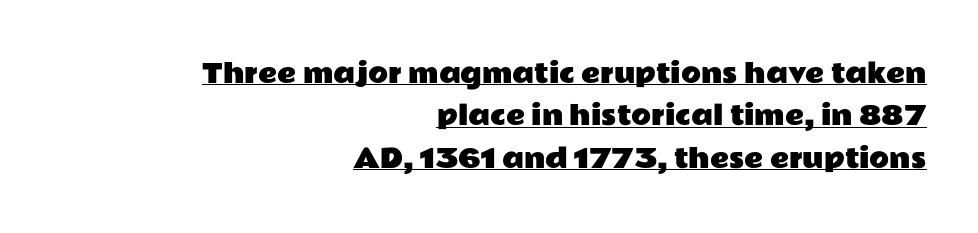
If you drew a ruler down the right edge, every line would touch it. Vertical spacing — default. Students, observe the line beneath the letters — that is underlining. It's the straight-up-and-down kind of type. Default kerning and tracking; the words read as compact shapes.
